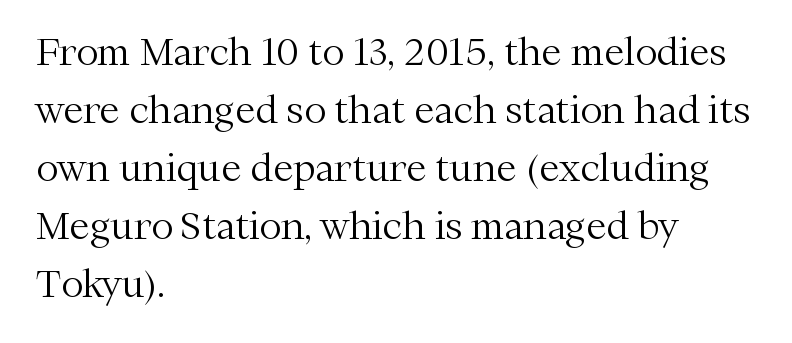
Does the type have serifs? Yes, each stem ends in a small foot. The space between consecutive lines is moderate. Stem width sits at or under what a default text font uses. Proportional: the letters do not fall into vertical columns. Between one letter and the next there's only the usual sliver of space. No italicization has been applied; the sample stays upright.
